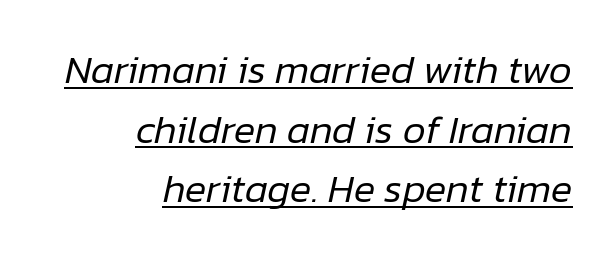
{"italic": "yes", "lean": "right", "slant_degrees": 12, "bold": "no", "weight": "regular", "width": "normal", "stroke_contrast": "low", "x_height": "medium", "monospaced": "no", "underline": "yes", "align": "right", "line_spacing": "normal", "line_spacing_ratio": 1.49, "letter_spacing": "normal", "letter_spacing_em": 0.0, "glyph_px": 40}
